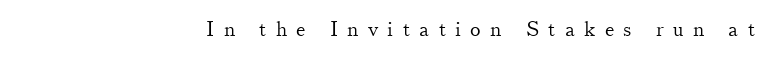
{"italic": "no", "bold": "no", "underline": "no", "align": "right", "letter_spacing": "wide", "letter_spacing_em": 0.47, "glyph_px": 20}
